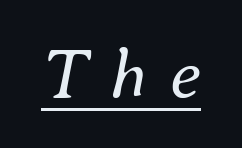
Q: Is the text bold? A: No.
Q: Is the text italic (slanted)? A: Yes, it leans right by about 8 degrees.
Q: Is the text underlined? A: Yes.
Q: Is the spacing between letters normal or unusually wide? A: Unusually wide.
Q: Width (condensed, normal, or wide)? A: Normal.
Q: Stroke contrast? A: Medium.
Q: x-height? A: Small.
Q: Monospaced? A: No.
